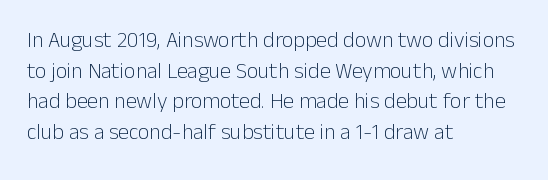
The image shows 22 px text type, upright; set left-aligned, normal line spacing (1.39x), normal letter spacing, not underlined.
